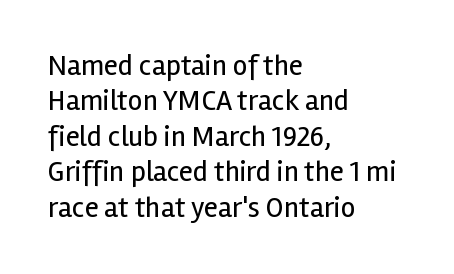
Spacing verdict: proportional, widths tailored to each character. The characters are drawn with everyday or finer stroke widths. This is roman type, the default non-slanted kind. The setting favours the left margin, as ordinary paragraphs usually do. There is no visible air inserted between adjacent glyphs.
